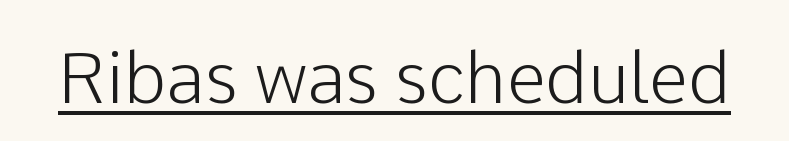
The rendering shows plain stroke endings on the letterforms — a sans-serif design. These lines are rendered in a variable-pitch font. Has an underline been added? It has. Honestly, the letter spacing is just normal — you wouldn't notice it. Rendered with straight, roman letterforms.
